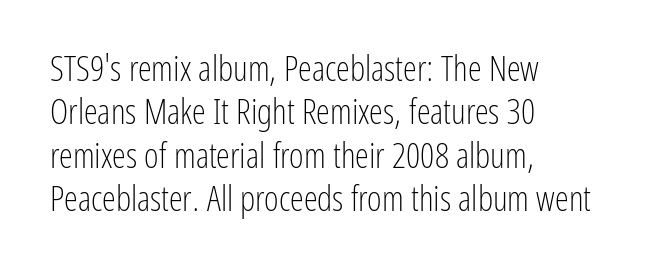
Q: Is the text bold? A: No.
Q: Is the text italic (slanted)? A: No, it is upright.
Q: Is the typeface a serif or a sans-serif typeface? A: Sans-serif.
Q: Is the text underlined? A: No.
Q: How is the paragraph aligned? A: Left-aligned.
Q: Is the spacing between letters normal or unusually wide? A: Normal.
Q: Width (condensed, normal, or wide)? A: Condensed.
Q: Stroke contrast? A: Low.
Q: x-height? A: Medium.
Q: Monospaced? A: No.
